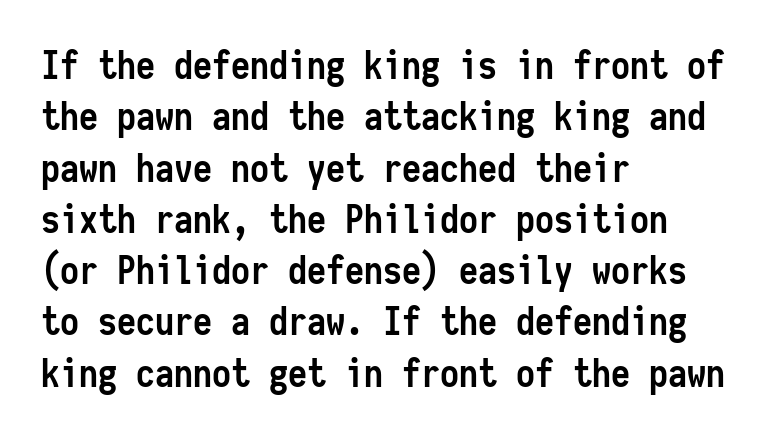
Q: Is the text bold? A: Yes.
Q: Is the text italic (slanted)? A: No, it is upright.
Q: Is the typeface a serif or a sans-serif typeface? A: Sans-serif.
Q: Is the text underlined? A: No.
Q: How is the paragraph aligned? A: Left-aligned.
Q: Is the spacing between letters normal or unusually wide? A: Normal.
Q: Is the spacing between lines tight, normal or loose? A: Normal.
Q: Width (condensed, normal, or wide)? A: Condensed.
Q: Stroke contrast? A: Low.
Q: x-height? A: Medium.
Q: Monospaced? A: Yes.
